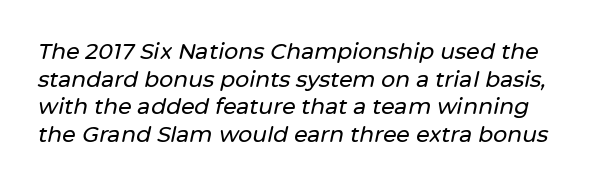
The image shows 22 px text type, italic (leaning right); set normal line spacing (1.26x), normal letter spacing, not underlined.
